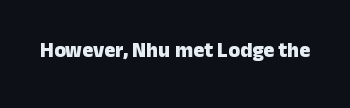
{"italic": "no", "bold": "yes", "underline": "no", "letter_spacing": "normal", "letter_spacing_em": 0.0, "glyph_px": 21}
